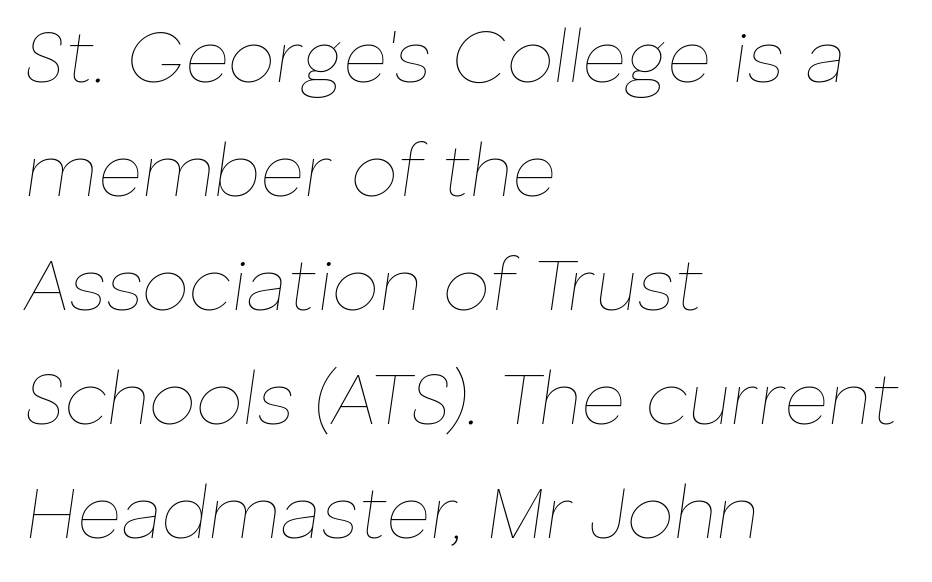
Q: Is the text bold? A: No.
Q: Is the text italic (slanted)? A: Yes, it leans right by about 8 degrees.
Q: Is the text underlined? A: No.
Q: How is the paragraph aligned? A: Left-aligned.
Q: Is the spacing between letters normal or unusually wide? A: Normal.
Q: Is the spacing between lines tight, normal or loose? A: Normal.
Q: Width (condensed, normal, or wide)? A: Normal.
Q: Stroke contrast? A: Low.
Q: x-height? A: Medium.
Q: Monospaced? A: No.
